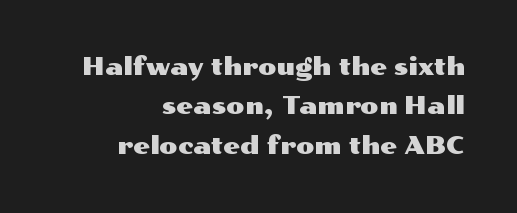
The image shows 24 px text type, upright; set right-aligned, normal line spacing (1.64x), normal letter spacing, not underlined.
